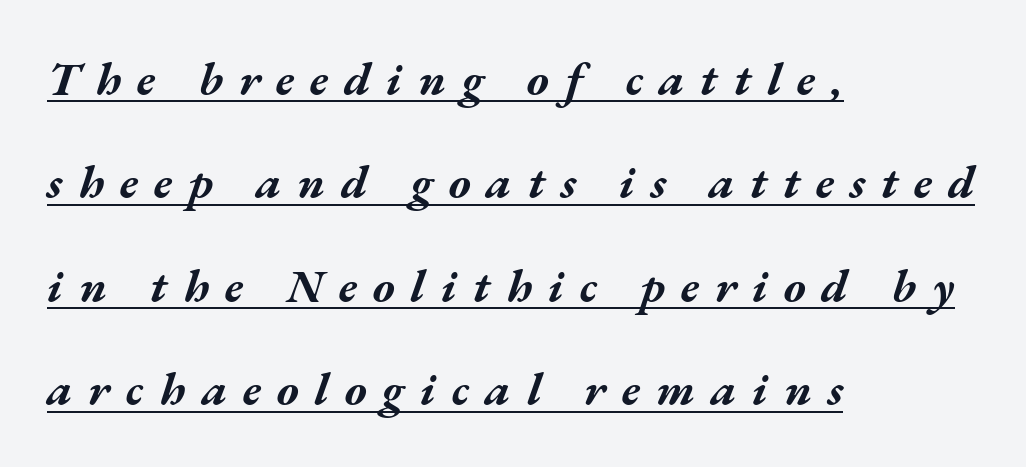
The image shows 47 px bold, wide type, italic (leaning right); set left-aligned, loose line spacing (2.2x), unusually wide letter spacing (+0.34 em), underlined; medium stroke contrast and a medium x-height.
